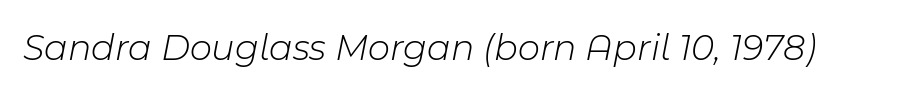
The image shows 38 px light type, italic (leaning right); set normal letter spacing, not underlined; low stroke contrast and a medium x-height.
